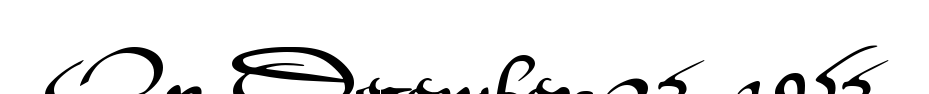
{"serif": "no", "width": "wide", "stroke_contrast": "medium", "x_height": "small", "monospaced": "no", "underline": "yes", "letter_spacing": "normal", "letter_spacing_em": 0.0, "glyph_px": 64}
